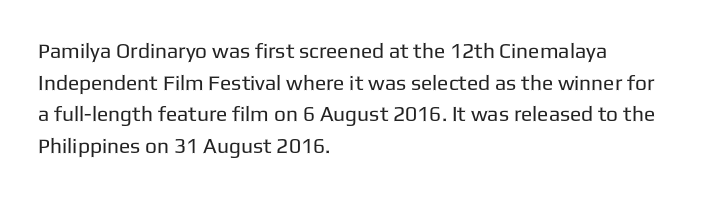
{"italic": "no", "bold": "no", "underline": "no", "align": "left", "line_spacing": "normal", "line_spacing_ratio": 1.51, "letter_spacing": "normal", "letter_spacing_em": 0.0, "glyph_px": 21}
